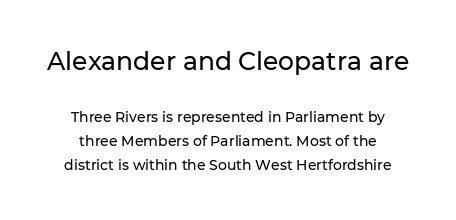
Q: Is the text italic (slanted)? A: No, it is upright.
Q: Is the text underlined? A: No.
Q: Is the spacing between letters normal or unusually wide? A: Normal.
Q: Which block of text is set in a larger size, the first (top) or the second (bottom)? A: The first (top) one.
